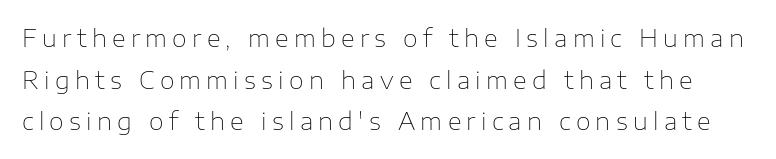
The image shows 24 px text type, upright; set line spacing 1.73x, unusually wide letter spacing (+0.22 em), not underlined.
